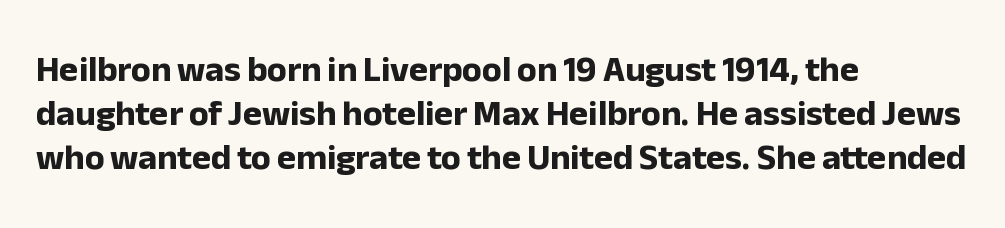
{"serif": "no", "italic": "no", "bold": "yes", "weight": "bold", "width": "normal", "stroke_contrast": "low", "x_height": "medium", "monospaced": "no", "underline": "no", "align": "left", "line_spacing_ratio": 1.22, "letter_spacing": "normal", "letter_spacing_em": 0.0, "glyph_px": 36}
